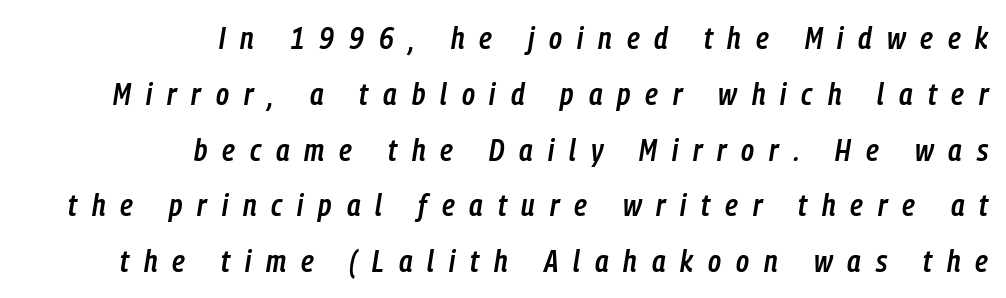
{"italic": "yes", "lean": "right", "slant_degrees": 9, "bold": "semi", "weight": "semibold", "width": "condensed", "stroke_contrast": "low", "x_height": "medium", "monospaced": "no", "underline": "no", "align": "right", "line_spacing_ratio": 1.8, "letter_spacing": "wide", "letter_spacing_em": 0.48, "glyph_px": 31}
